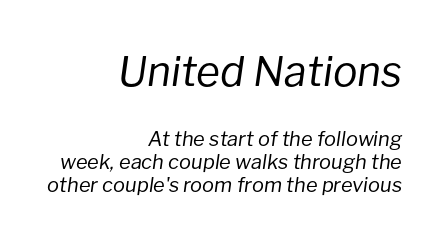
The image shows 41 px regular-weight type, italic (leaning right); set right-aligned, tight line spacing (1.15x), normal letter spacing, not underlined; the first (top) block is 2.05x larger; low stroke contrast and a medium x-height.
